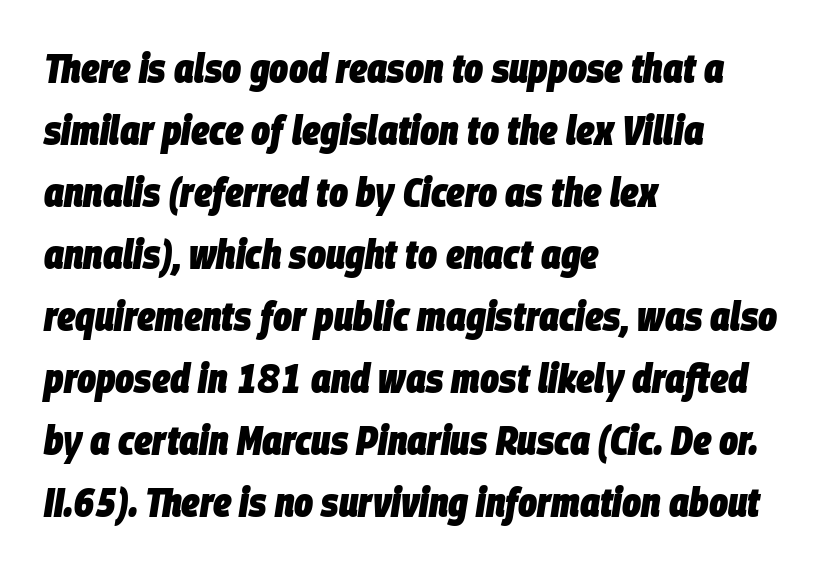
The font is running at its bold setting. The typography opts for an oblique posture over an upright one. The passage is arranged the way most books set body copy — flush left. Varying glyph widths throughout — classic text-font behaviour. The tracking reads as untouched default to a designer's eye.
